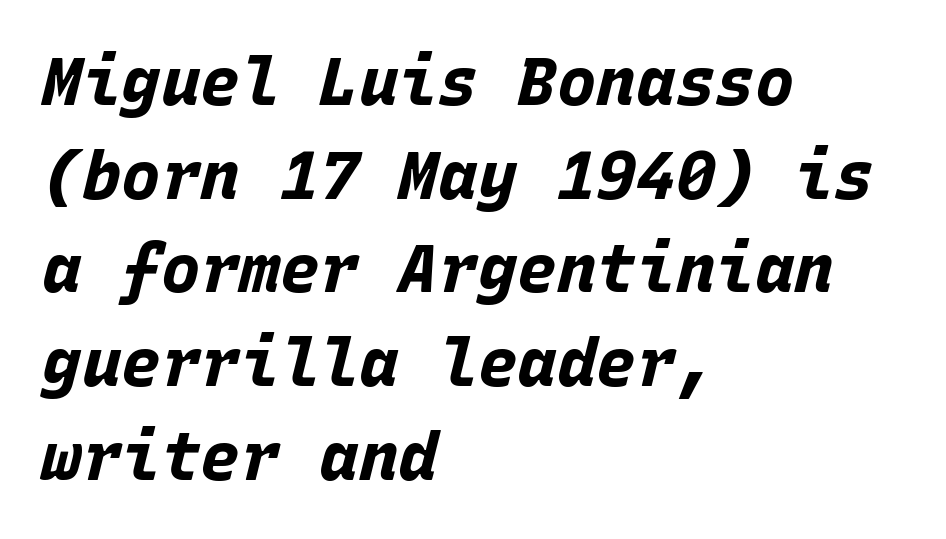
The image shows 66 px bold type, italic (leaning right), monospaced; set left-aligned, normal line spacing (1.42x), normal letter spacing, not underlined; low stroke contrast and a large x-height.
